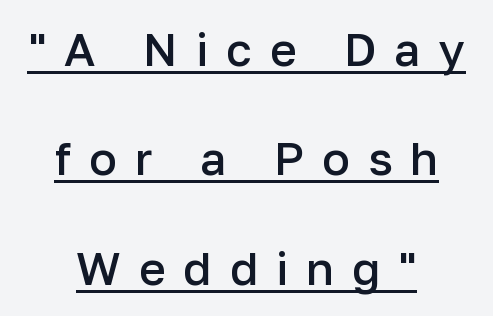
Q: Is the text bold? A: Semi-bold.
Q: Is the text italic (slanted)? A: No, it is upright.
Q: Is the typeface a serif or a sans-serif typeface? A: Sans-serif.
Q: Is the text underlined? A: Yes.
Q: How is the paragraph aligned? A: Centered.
Q: Is the spacing between letters normal or unusually wide? A: Unusually wide.
Q: Is the spacing between lines tight, normal or loose? A: Loose.
Q: Width (condensed, normal, or wide)? A: Normal.
Q: Stroke contrast? A: Low.
Q: x-height? A: Medium.
Q: Monospaced? A: No.
